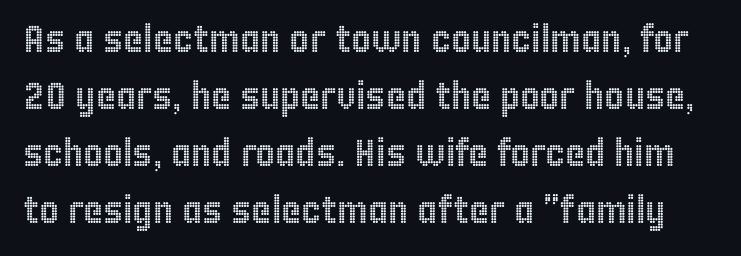
The image shows 38 px condensed type, upright; set normal line spacing (1.5x), normal letter spacing, not underlined; a large x-height.
